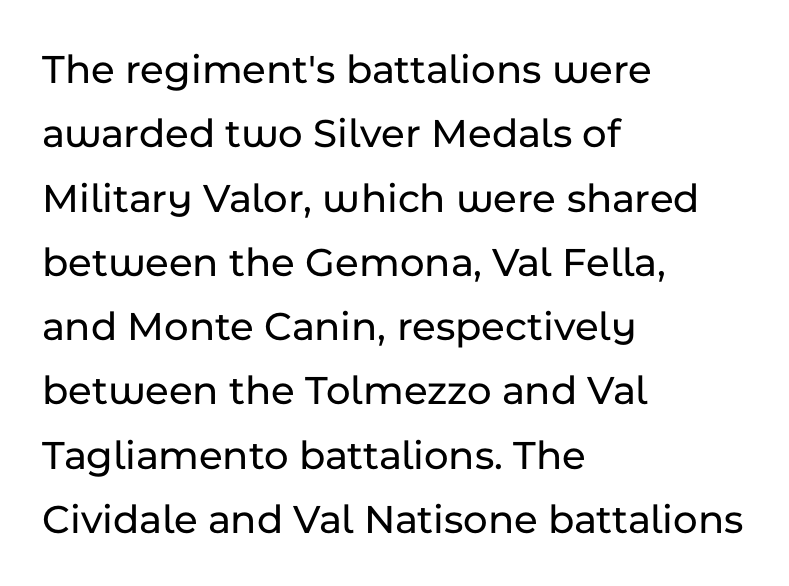
Underline: absent. Is the letter spacing exaggerated? No — it looks like the ordinary default. The line-height multiplier appears to be the usual default. Line beginnings align vertically; line endings do not. Letterform terminals end flat and unadorned throughout the passage. Upright lettering throughout.
